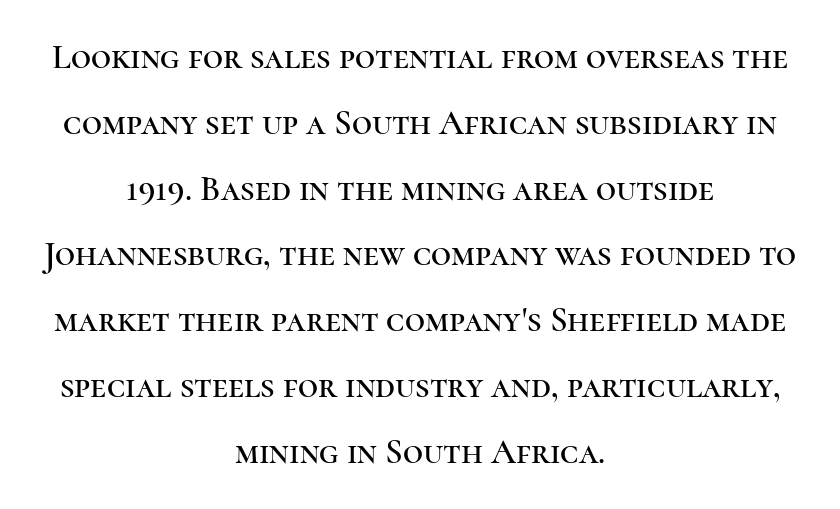
Q: Is the text italic (slanted)? A: No, it is upright.
Q: Is the typeface a serif or a sans-serif typeface? A: Serif.
Q: Is the text underlined? A: No.
Q: How is the paragraph aligned? A: Centered.
Q: Is the spacing between letters normal or unusually wide? A: Normal.
Q: Width (condensed, normal, or wide)? A: Normal.
Q: Stroke contrast? A: High.
Q: x-height? A: Medium.
Q: Monospaced? A: No.
